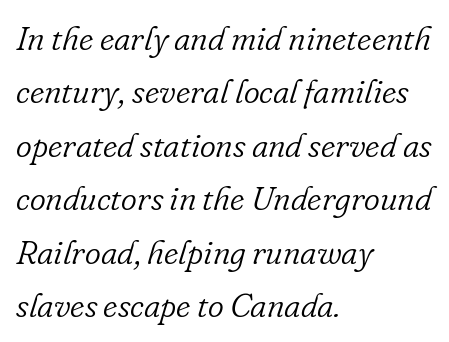
Classification — serif. The glyphs are unaccompanied by any horizontal stroke below them. Would a proofreader flag this as italicized? Yes. Students, observe: this is what conventionally led text looks like.
